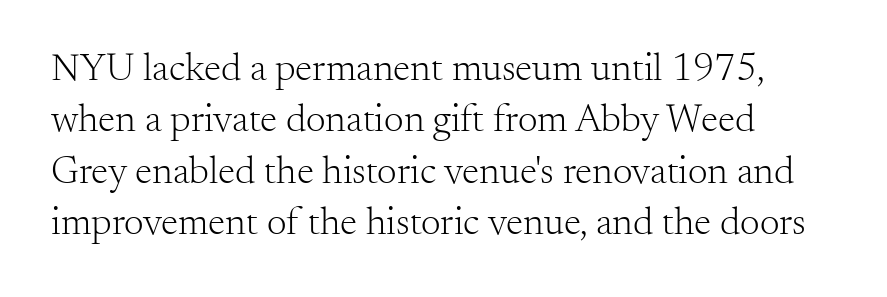
The rendering uses a moderate line-height, typical for paragraphs. What stands out about the letter spacing? Nothing — it is the standard amount. Stroke thickness stays within the range of a standard reading face or lighter. Varying glyph widths throughout — classic text-font behaviour.
